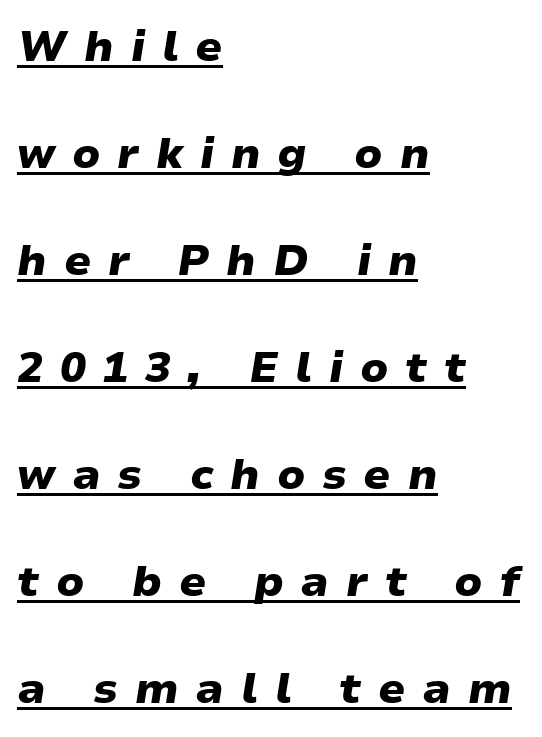
{"italic": "yes", "lean": "right", "slant_degrees": 9, "bold": "yes", "weight": "heavy", "width": "wide", "stroke_contrast": "low", "x_height": "medium", "monospaced": "no", "underline": "yes", "align": "left", "line_spacing": "loose", "line_spacing_ratio": 2.49, "letter_spacing": "wide", "letter_spacing_em": 0.39, "glyph_px": 43}
